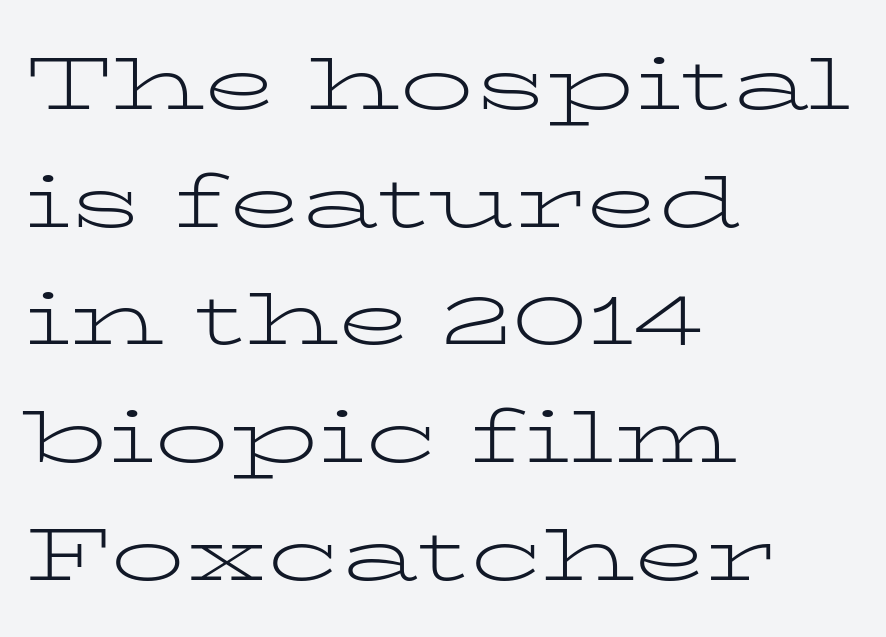
The image shows 74 px light, wide serif type, upright; set left-aligned, normal line spacing (1.59x), normal letter spacing, not underlined; low stroke contrast and a medium x-height.
